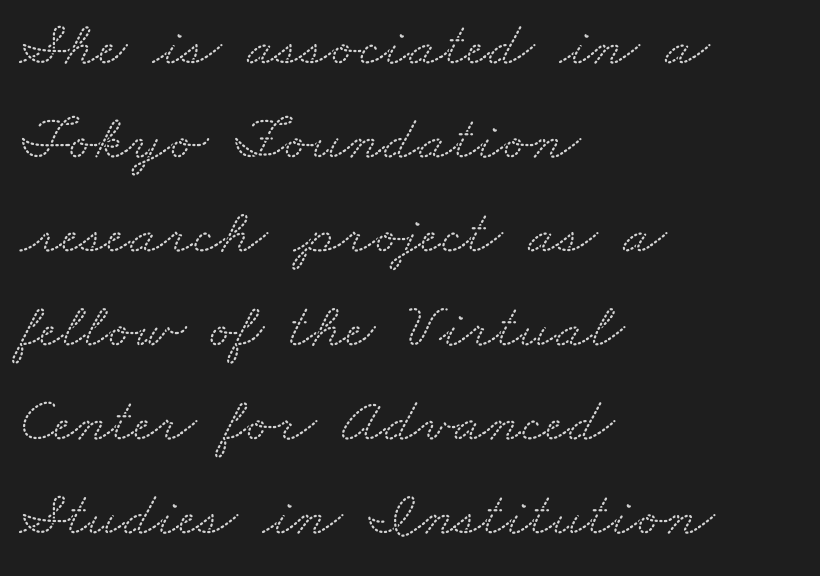
Little horizontal feet cap the strokes, marking this as serif type. Notice how descenders clear the ascenders below comfortably — that's standard leading. You could not count columns in this text — the font is proportionally spaced. Standard letterfit; no display-style spreading of the glyphs. A bare baseline throughout the passage.
